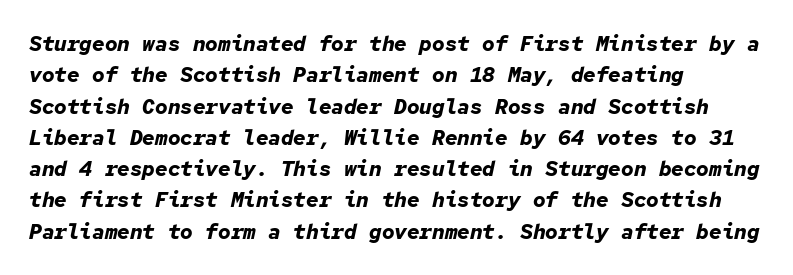
This block has exactly the height ordinary leading produces. Check under the words: just untouched page. Is the block centered? No — it sits flush against the left margin. Words appear dense and cohesive because spacing is normal. Compared with ordinary roman type, these characters are visibly tilted.
